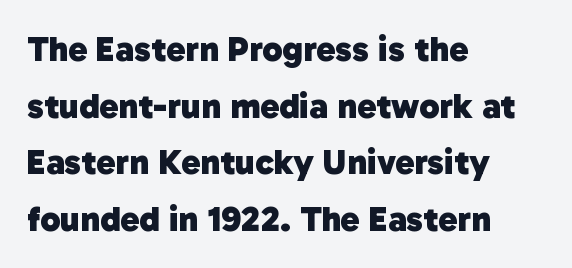
Compared with an ordinary text face, these strokes are far heavier — a full bold. A typesetter would call this proportional, since set widths differ per character. Decoration check: the copy has no underline. Look at the bottom of the vertical strokes: they stop flat, with no serifs.
